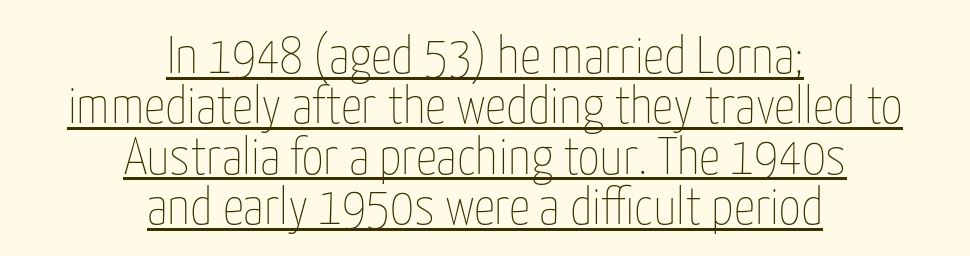
The image shows 53 px thin, condensed type, upright; set centered, tight line spacing (0.95x), normal letter spacing, underlined; low stroke contrast and a medium x-height.
